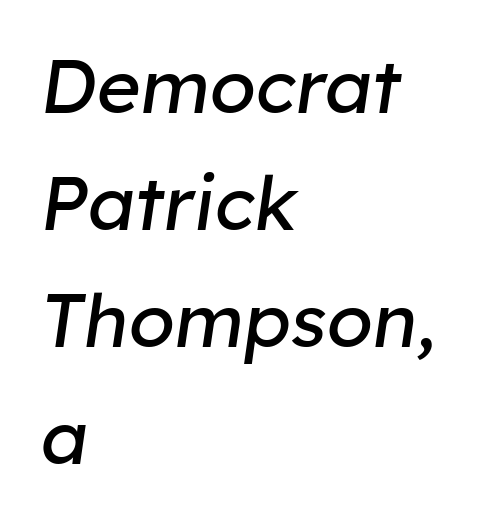
Q: Is the text bold? A: No.
Q: Is the text italic (slanted)? A: Yes, it leans right by about 8 degrees.
Q: Is the text underlined? A: No.
Q: How is the paragraph aligned? A: Left-aligned.
Q: Is the spacing between letters normal or unusually wide? A: Normal.
Q: Is the spacing between lines tight, normal or loose? A: Normal.
Q: Width (condensed, normal, or wide)? A: Normal.
Q: Stroke contrast? A: Low.
Q: x-height? A: Medium.
Q: Monospaced? A: No.
